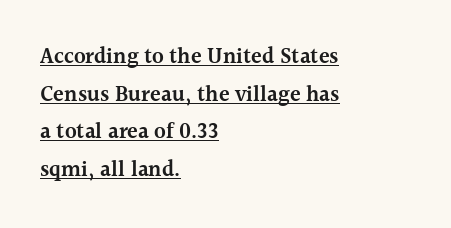
{"italic": "no", "bold": "semi", "underline": "yes", "align": "left", "line_spacing_ratio": 1.71, "letter_spacing": "normal", "letter_spacing_em": 0.0, "glyph_px": 22}
